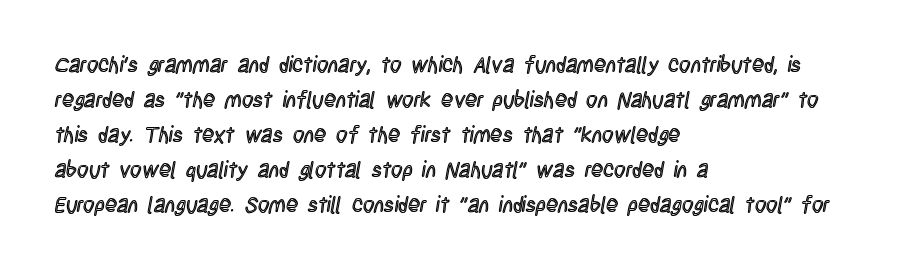
Q: Is the text italic (slanted)? A: Yes.
Q: Is the text underlined? A: No.
Q: How is the paragraph aligned? A: Left-aligned.
Q: Is the spacing between letters normal or unusually wide? A: Normal.
Q: Is the spacing between lines tight, normal or loose? A: Normal.
